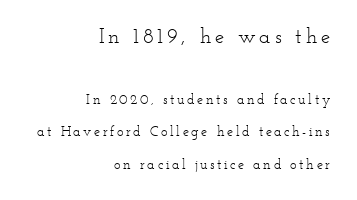
The image shows 21 px text type, upright; set right-aligned, loose line spacing (2.33x), not underlined; the first (top) block is 1.5x larger.
